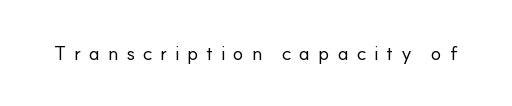
Q: Is the text bold? A: No.
Q: Is the text italic (slanted)? A: No, it is upright.
Q: Is the text underlined? A: No.
Q: Is the spacing between letters normal or unusually wide? A: Unusually wide.
